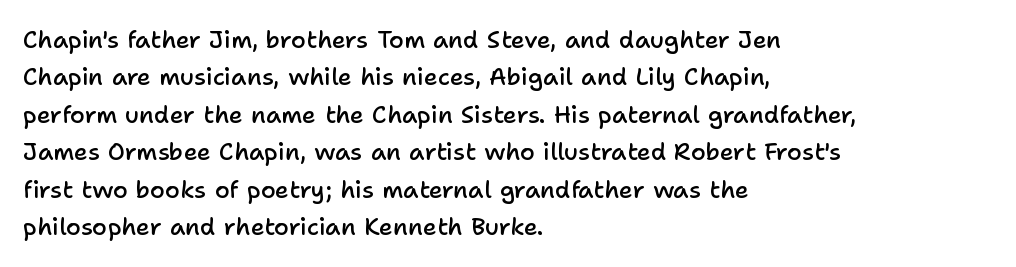
The image shows 24 px text type, upright; set left-aligned, normal line spacing (1.56x), normal letter spacing, not underlined.
